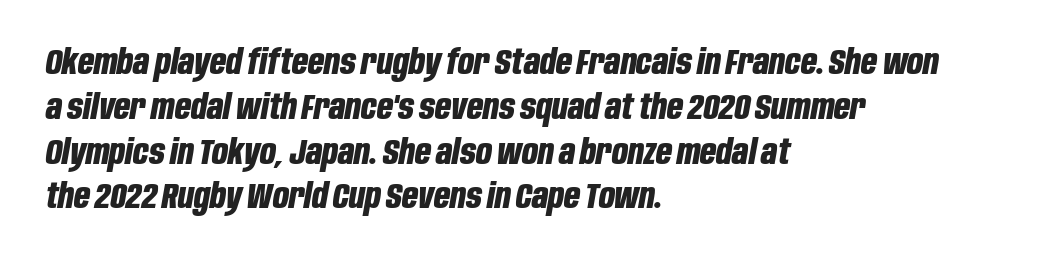
The image shows 35 px bold, condensed type, italic (leaning right); set left-aligned, normal line spacing (1.28x), normal letter spacing, not underlined; low stroke contrast and a large x-height.
